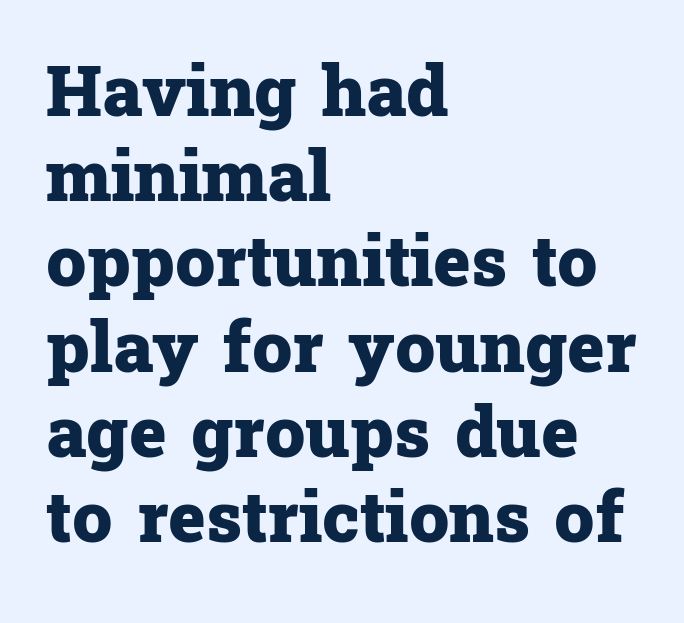
Q: Is the text bold? A: Yes.
Q: Is the text italic (slanted)? A: No, it is upright.
Q: Is the typeface a serif or a sans-serif typeface? A: Serif.
Q: Is the text underlined? A: No.
Q: How is the paragraph aligned? A: Left-aligned.
Q: Is the spacing between letters normal or unusually wide? A: Normal.
Q: Width (condensed, normal, or wide)? A: Normal.
Q: Stroke contrast? A: Low.
Q: x-height? A: Medium.
Q: Monospaced? A: No.
